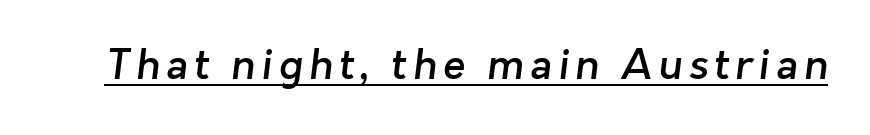
You can tell from the bare stems that sans-serif type was used. Does a line run under the words? Yes, clearly. The letters are semibold — heavier than regular but short of a full bold. Spacing verdict: proportional, widths tailored to each character.
